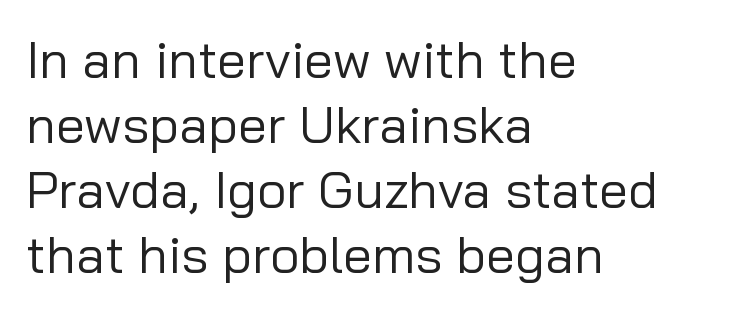
{"serif": "no", "italic": "no", "bold": "no", "weight": "regular", "width": "normal", "stroke_contrast": "low", "x_height": "medium", "monospaced": "no", "underline": "no", "align": "left", "line_spacing": "normal", "line_spacing_ratio": 1.25, "letter_spacing": "normal", "letter_spacing_em": 0.0, "glyph_px": 52}
